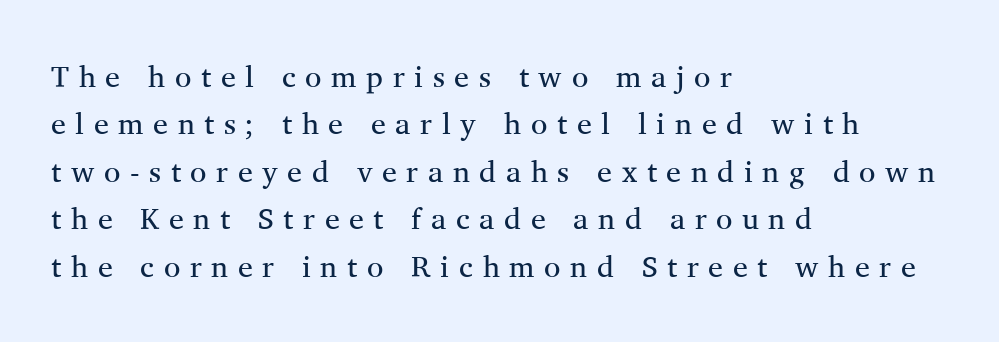
{"serif": "yes", "italic": "no", "bold": "no", "weight": "regular", "width": "normal", "stroke_contrast": "medium", "x_height": "medium", "monospaced": "no", "underline": "no", "align": "left", "line_spacing": "normal", "line_spacing_ratio": 1.58, "letter_spacing": "wide", "letter_spacing_em": 0.32, "glyph_px": 30}
